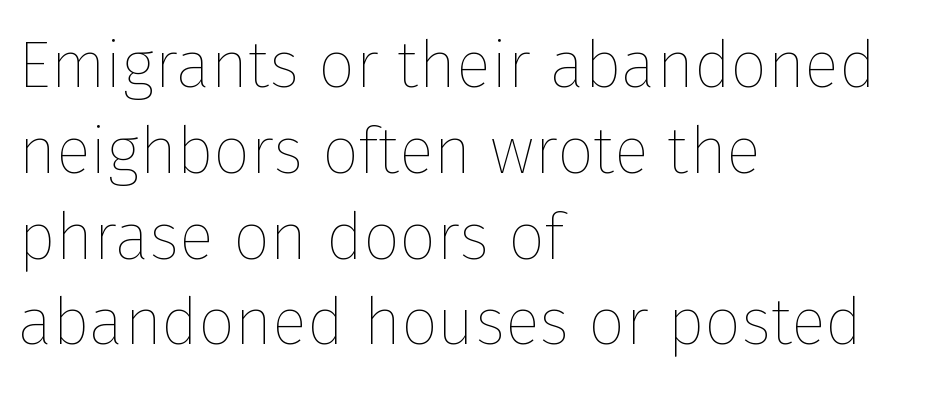
The image shows 65 px thin type, upright; set left-aligned, normal line spacing (1.32x), normal letter spacing, not underlined; low stroke contrast and a medium x-height.
